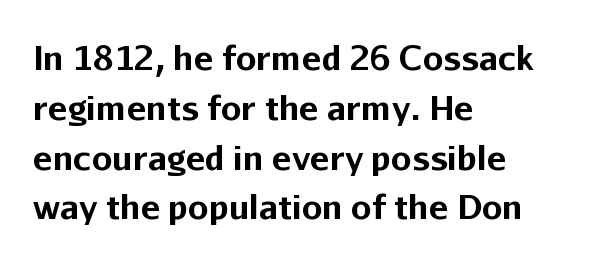
This sample uses an upright cut, with every glyph sitting square on the baseline. Grotesque or geometric, the face here clearly has no serifs. This rendering features lettering with no underline. A full-strength bold gives these letters their thick strokes. Think of a printed novel: that variable character pitch is what you see here. The text block is weighted toward the left margin, trailing off unevenly rightward.
